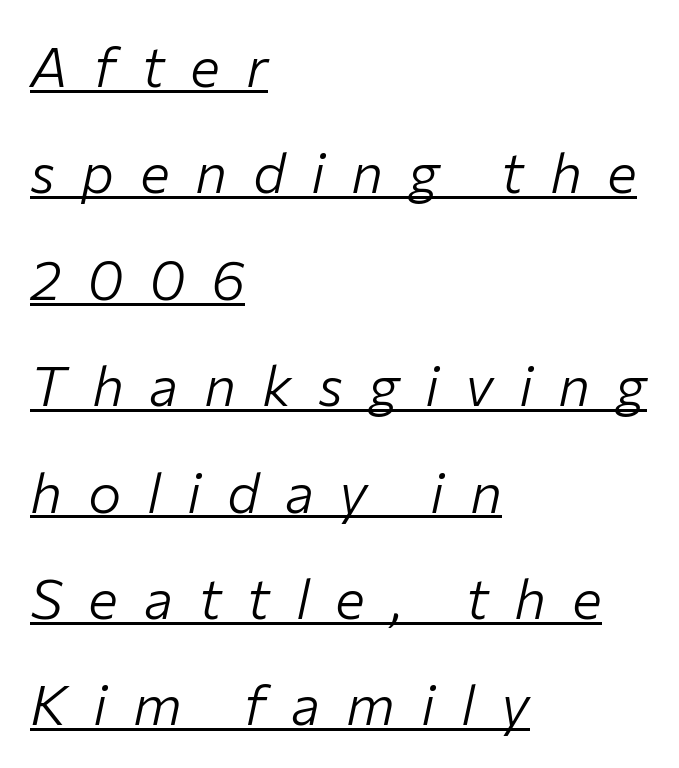
The image shows 56 px light type, italic (leaning right); set left-aligned, loose line spacing (1.9x), unusually wide letter spacing (+0.46 em), underlined; low stroke contrast and a medium x-height.
